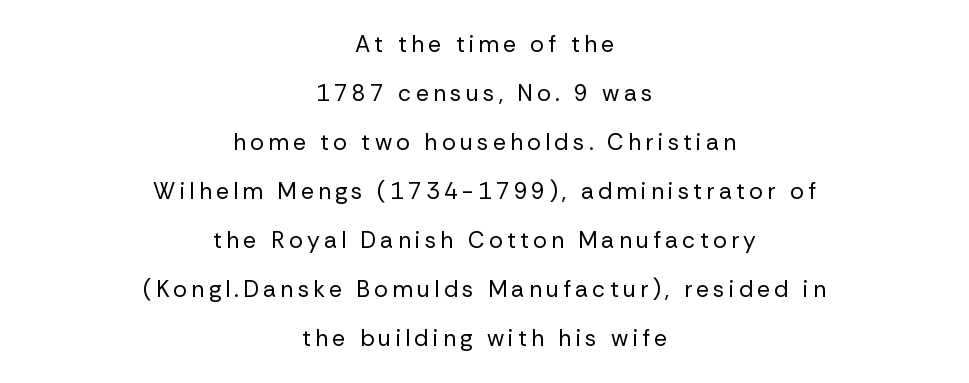
The specimen omits any rule beneath the text block's lines. Centered paragraph, ragged on both sides. The line-height multiplier appears high, well above default. Do the letters lean? They stand straight. Caption: face not bold, strokes unweighted.
